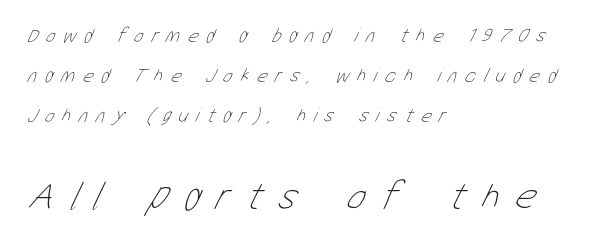
Q: Is the text bold? A: No.
Q: Is the text underlined? A: No.
Q: How is the paragraph aligned? A: Left-aligned.
Q: Is the spacing between letters normal or unusually wide? A: Unusually wide.
Q: Is the spacing between lines tight, normal or loose? A: Loose.
Q: Which block of text is set in a larger size, the first (top) or the second (bottom)? A: The second (bottom) one.
Q: Width (condensed, normal, or wide)? A: Condensed.
Q: Stroke contrast? A: Low.
Q: x-height? A: Medium.
Q: Monospaced? A: No.
